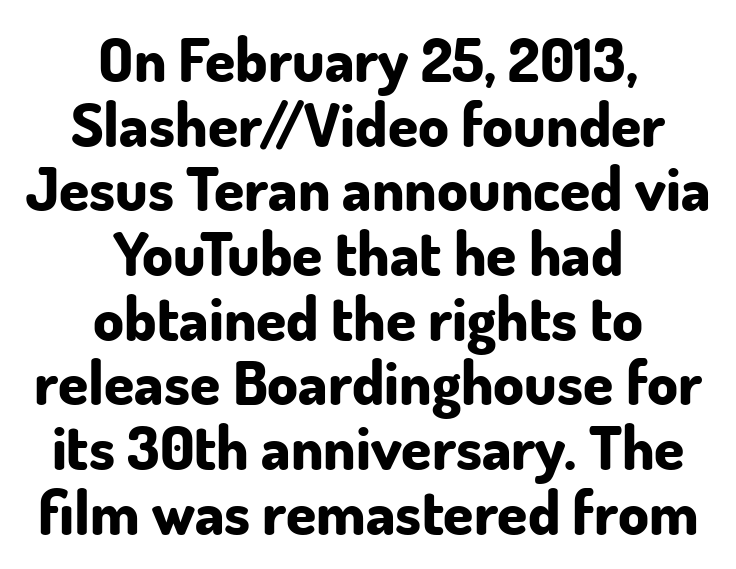
{"serif": "no", "italic": "no", "bold": "yes", "weight": "bold", "width": "normal", "stroke_contrast": "low", "x_height": "small", "monospaced": "no", "underline": "no", "align": "center", "line_spacing": "tight", "line_spacing_ratio": 1.06, "letter_spacing": "normal", "letter_spacing_em": 0.0, "glyph_px": 61}
